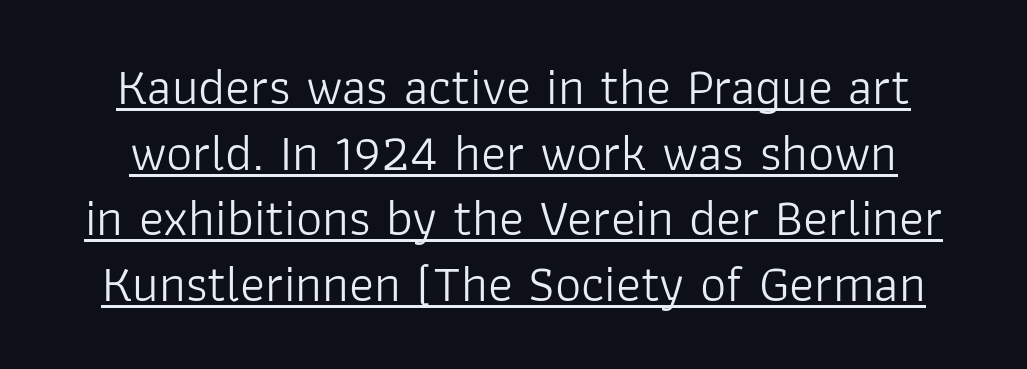
{"serif": "no", "italic": "no", "bold": "no", "weight": "light", "width": "normal", "stroke_contrast": "low", "x_height": "medium", "monospaced": "no", "underline": "yes", "align": "center", "line_spacing": "normal", "line_spacing_ratio": 1.26, "letter_spacing": "normal", "letter_spacing_em": 0.0, "glyph_px": 52}
